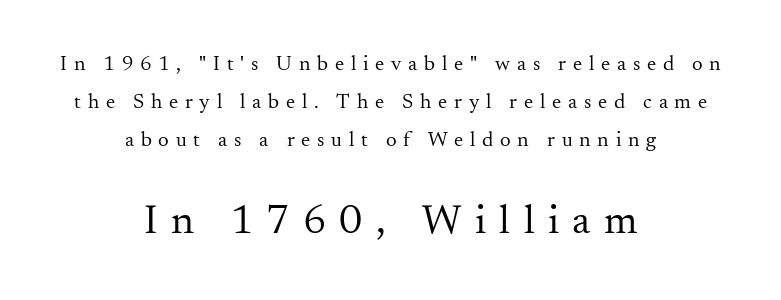
The image shows 42 px regular-weight serif type, upright; set centered, line spacing 1.82x, unusually wide letter spacing (+0.32 em), not underlined; the second (bottom) block is 2.0x larger; medium stroke contrast and a small x-height.
